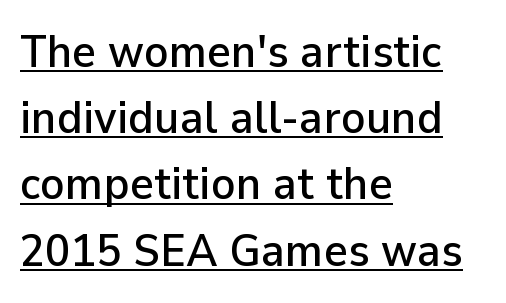
{"serif": "no", "italic": "no", "width": "normal", "stroke_contrast": "low", "x_height": "medium", "monospaced": "no", "underline": "yes", "align": "left", "line_spacing": "normal", "line_spacing_ratio": 1.44, "letter_spacing": "normal", "letter_spacing_em": 0.0, "glyph_px": 46}
